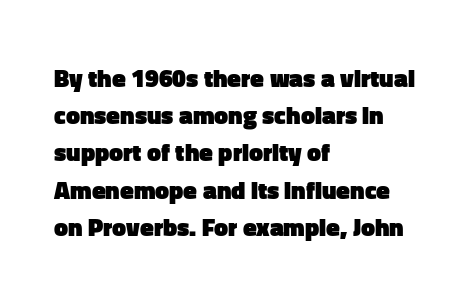
Q: Is the text bold? A: Yes.
Q: Is the text italic (slanted)? A: No, it is upright.
Q: Is the text underlined? A: No.
Q: How is the paragraph aligned? A: Left-aligned.
Q: Is the spacing between letters normal or unusually wide? A: Normal.
Q: Is the spacing between lines tight, normal or loose? A: Normal.
